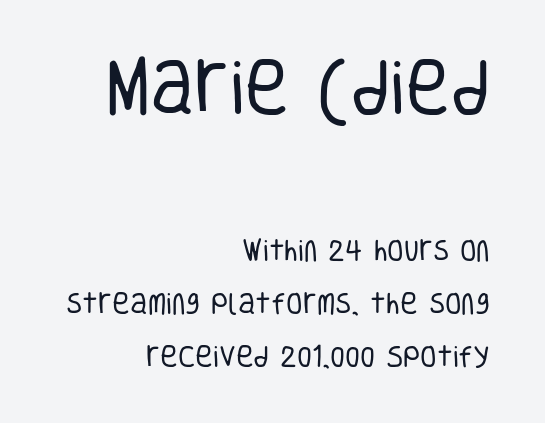
Horizontally, the lines are justified to the trailing edge only. The face used here appears at its bigger size in the upper chunk. A quiet, ordinary-to-light weight characterises the typeface. This rendering employs a face without finishing strokes, i.e., a sans-serif. Italic? Not at all — the glyphs are vertical. This sample has the flowing, uneven cadence of proportional lettering.
